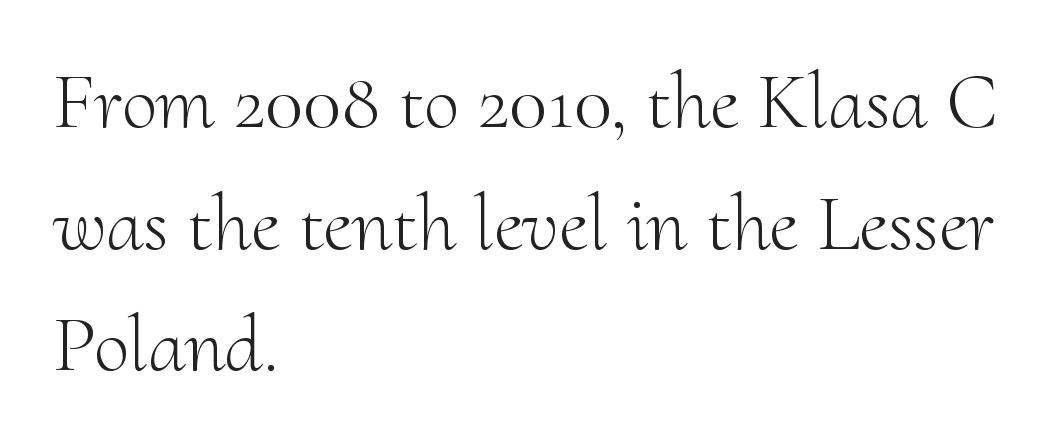
A typesetter would call this leading conventional body-copy spacing. The face used here is seriffed, in the tradition of book romans. The face used here is proportionally spaced, like ordinary book or web type. Plain, unruled lines of type. The horizontal fit of the characters is conventional and even.
